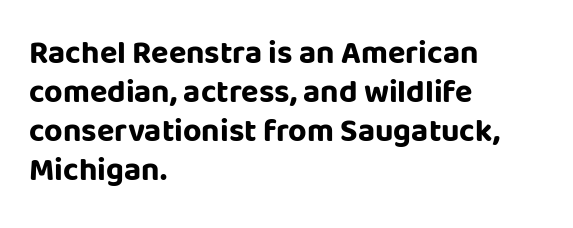
The image shows 32 px bold sans-serif type, upright; set left-aligned, line spacing 1.22x, normal letter spacing, not underlined; low stroke contrast and a large x-height.
